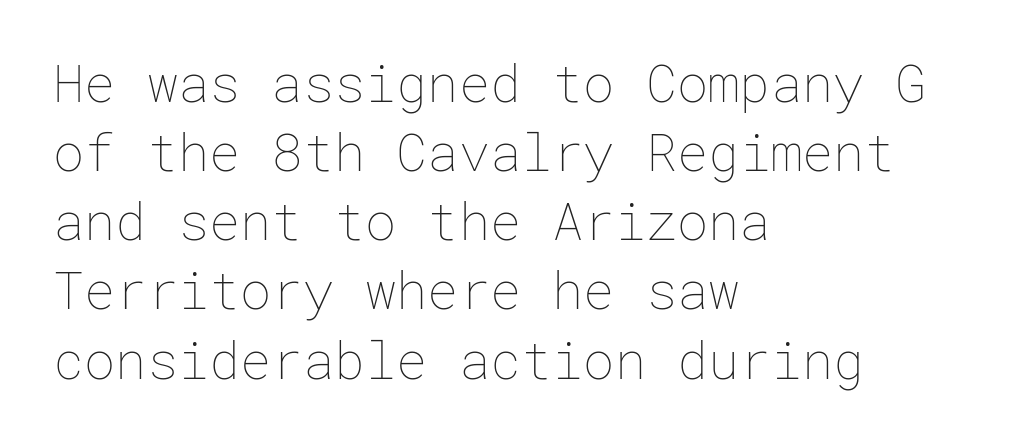
This reads as an unemphasized weight, regular at the heaviest. The passage is arranged the way most books set body copy — flush left. Characters remain perfectly vertical along every line. Evenly set lines give the paragraph a standard silhouette. Nobody drew a line under any word here. The line texture is even and compact thanks to regular tracking.
